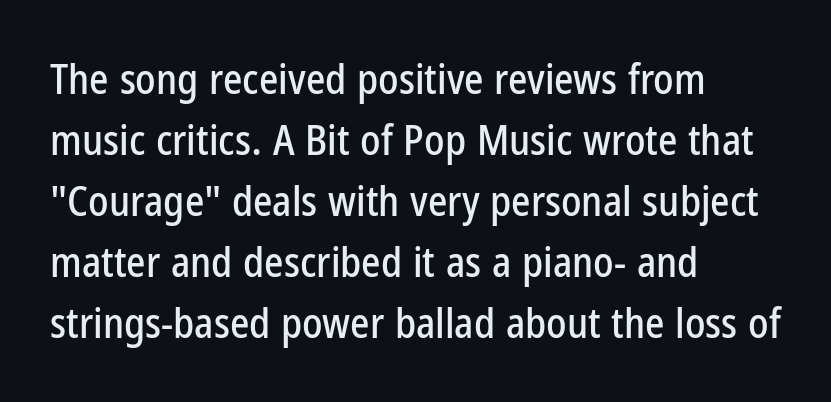
The rows are spaced the way most documents space them. This sample uses an upright cut, with every glyph sitting square on the baseline. Regarding serifs, this sample does without them. The face used here is proportionally spaced, like ordinary book or web type. Layout note: lines flush left.
